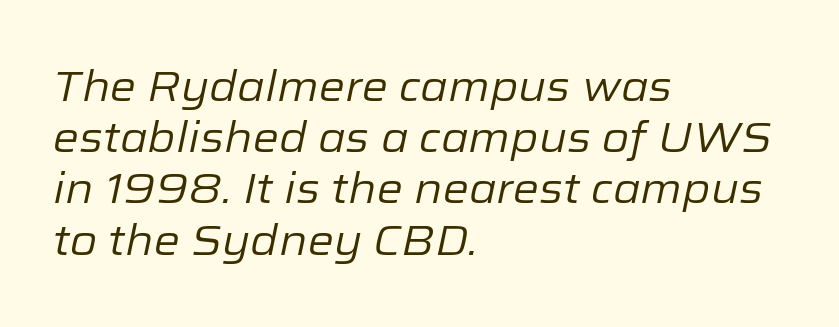
Q: Is the text bold? A: No.
Q: Is the text italic (slanted)? A: Yes, it leans right by about 12 degrees.
Q: Is the text underlined? A: No.
Q: How is the paragraph aligned? A: Left-aligned.
Q: Is the spacing between letters normal or unusually wide? A: Normal.
Q: Width (condensed, normal, or wide)? A: Normal.
Q: Stroke contrast? A: Low.
Q: x-height? A: Medium.
Q: Monospaced? A: No.
